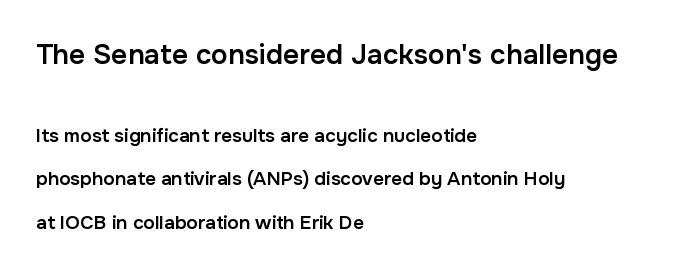
Q: Is the text bold? A: Semi-bold.
Q: Is the text italic (slanted)? A: No, it is upright.
Q: Is the typeface a serif or a sans-serif typeface? A: Sans-serif.
Q: Is the text underlined? A: No.
Q: How is the paragraph aligned? A: Left-aligned.
Q: Is the spacing between letters normal or unusually wide? A: Normal.
Q: Is the spacing between lines tight, normal or loose? A: Loose.
Q: Which block of text is set in a larger size, the first (top) or the second (bottom)? A: The first (top) one.
Q: Width (condensed, normal, or wide)? A: Normal.
Q: Stroke contrast? A: Low.
Q: x-height? A: Medium.
Q: Monospaced? A: No.
